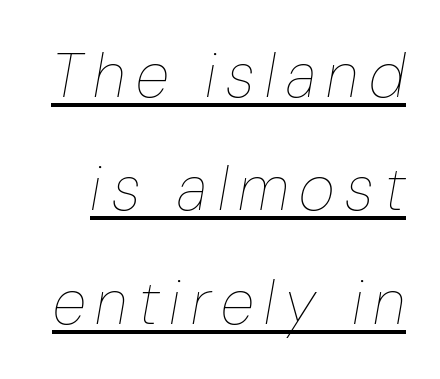
{"italic": "yes", "lean": "right", "slant_degrees": 10, "bold": "no", "weight": "thin", "width": "condensed", "stroke_contrast": "low", "x_height": "medium", "monospaced": "no", "underline": "yes", "line_spacing_ratio": 1.83, "glyph_px": 62}
